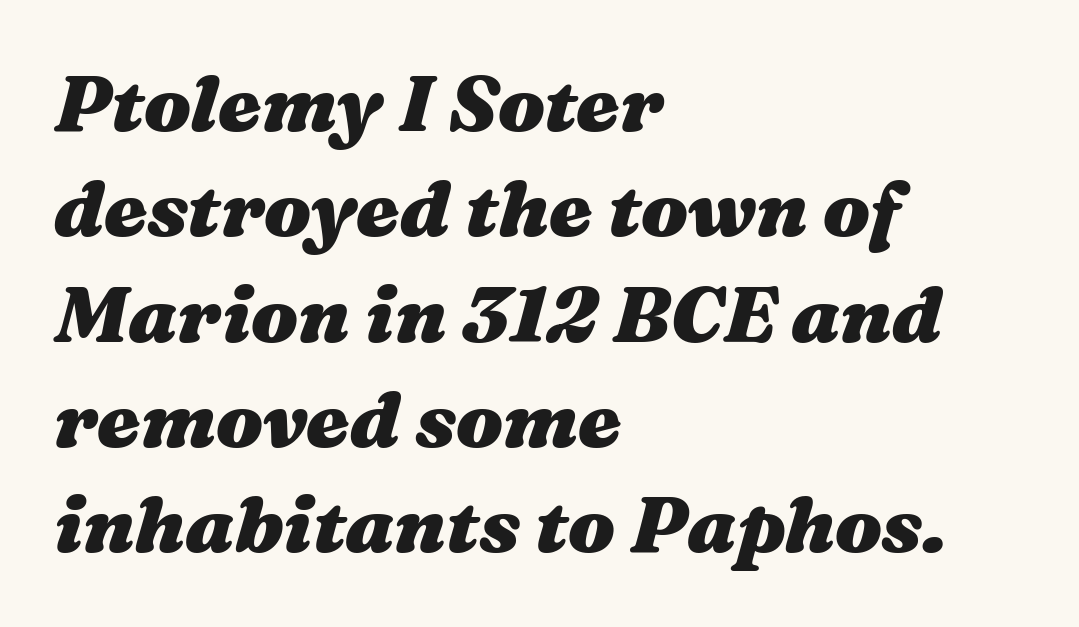
Q: Is the text bold? A: Yes.
Q: Is the text italic (slanted)? A: Yes, it leans right by about 16 degrees.
Q: Is the text underlined? A: No.
Q: How is the paragraph aligned? A: Left-aligned.
Q: Is the spacing between letters normal or unusually wide? A: Normal.
Q: Is the spacing between lines tight, normal or loose? A: Normal.
Q: Width (condensed, normal, or wide)? A: Wide.
Q: Stroke contrast? A: Medium.
Q: x-height? A: Medium.
Q: Monospaced? A: No.
